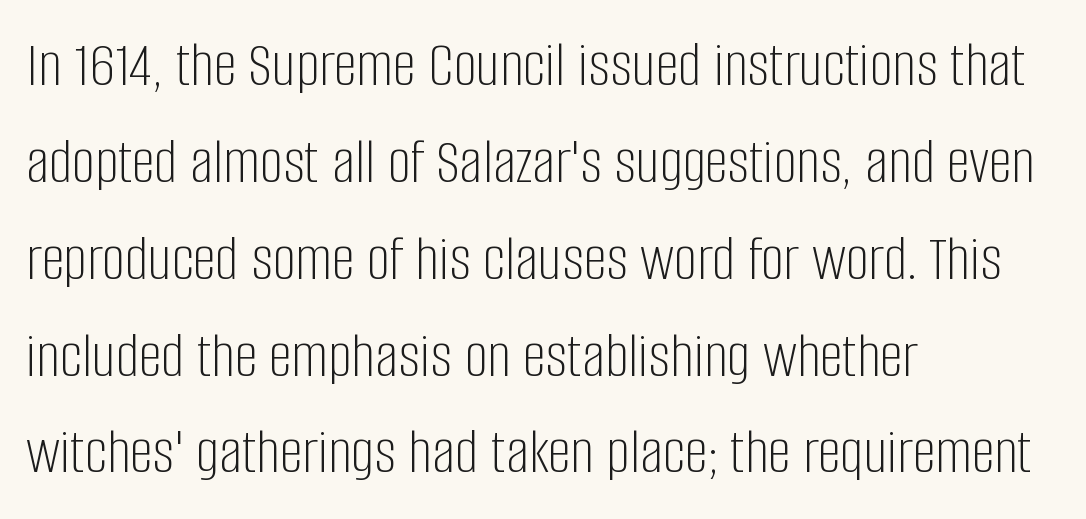
The image shows 65 px light, condensed sans-serif type, upright; set left-aligned, normal line spacing (1.49x), normal letter spacing, not underlined; low stroke contrast and a large x-height.
